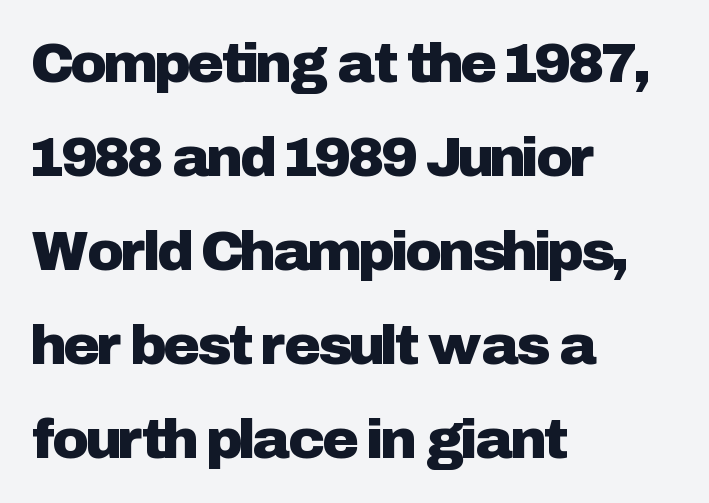
The image shows 56 px sans-serif type, upright; set left-aligned, normal line spacing (1.68x), normal letter spacing, not underlined; low stroke contrast and a medium x-height.
